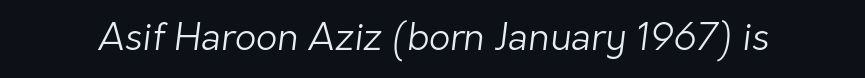
No feet cap the strokes, marking this as sans-serif type. The tracking reads as untouched default to a designer's eye. Spacing verdict: proportional, widths tailored to each character. Letters rest on an invisible, unmarked baseline.
